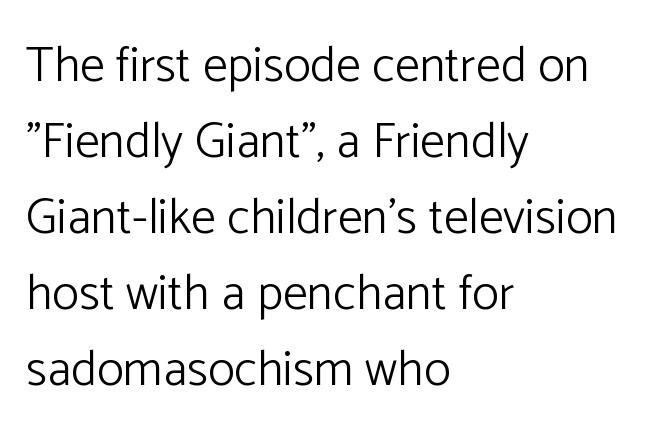
The image shows 50 px light sans-serif type, upright; set left-aligned, normal line spacing (1.52x), normal letter spacing, not underlined; low stroke contrast and a medium x-height.
